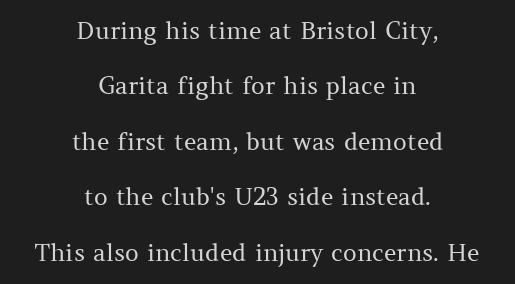
{"italic": "no", "bold": "no", "underline": "no", "align": "center", "line_spacing": "loose", "line_spacing_ratio": 2.31, "letter_spacing": "normal", "letter_spacing_em": 0.0, "glyph_px": 24}
